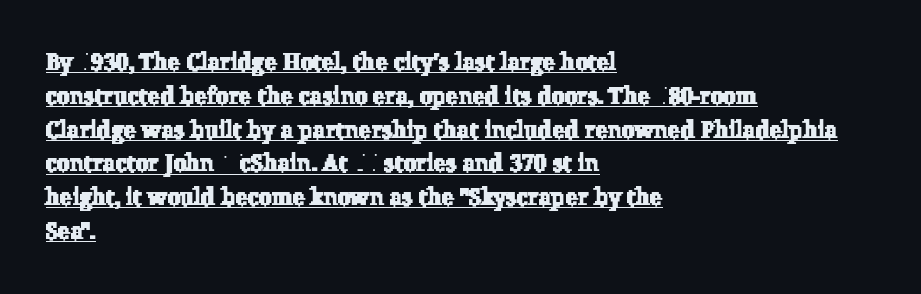
The image shows 23 px text type; set left-aligned, normal line spacing (1.47x), normal letter spacing, underlined.
